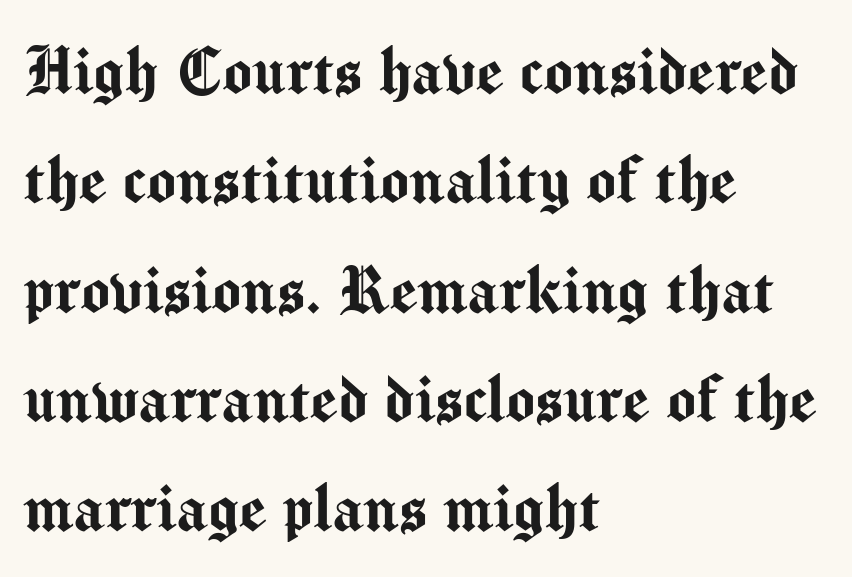
The image shows 77 px sans-serif type, upright; set left-aligned, normal line spacing (1.42x), normal letter spacing, not underlined; medium stroke contrast and a medium x-height.
